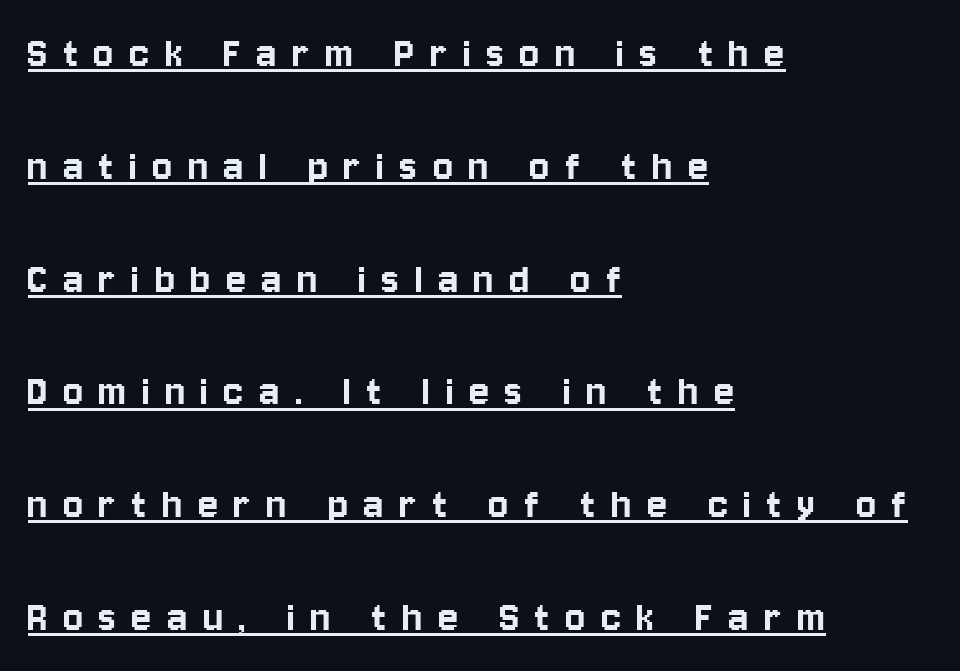
What stands out about the letter spacing? Its width — letters are far apart. The lines in this sample share a left origin and differ only in where they stop. Designer's note — italics off, roman on. Underline: present. Note the varied advance widths — an 'i' is clearly narrower than an 'm'.
